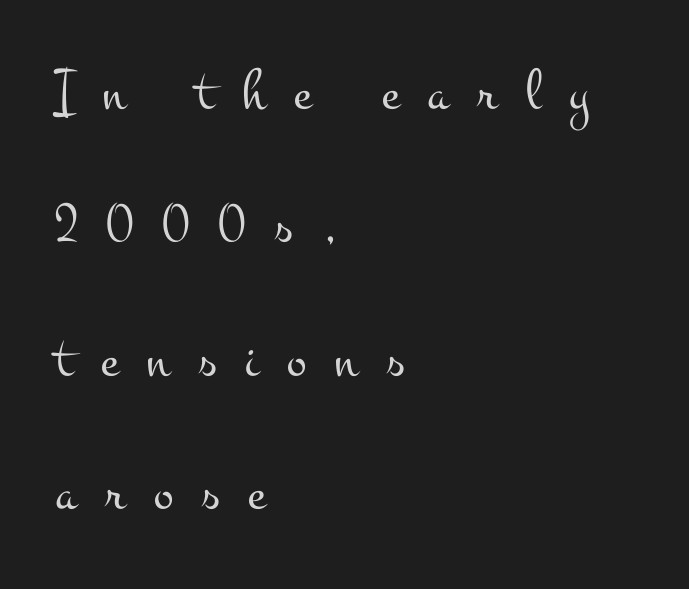
Does the copy run flush right? No — it runs flush left. These lines have a slow, spaced-out rhythm from letter to letter. Weight class: somewhere from thin through regular.
